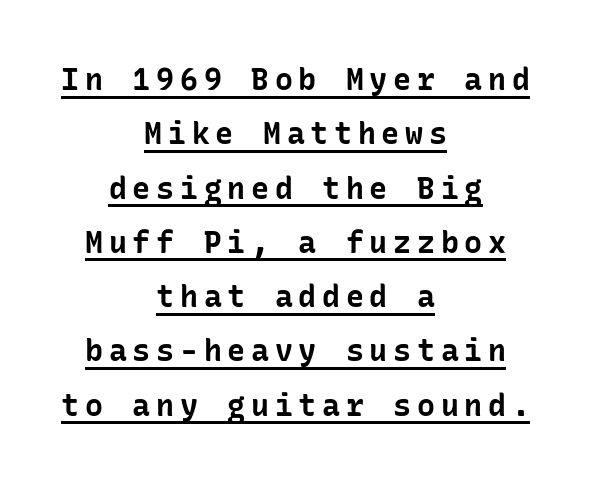
You can tell from the bare stems that sans-serif type was used. Visually the block forms a symmetrical silhouette, jagged on both flanks. Plenty of ink on the page — the face is bold. The letters stand straight up with perfectly vertical stems. Check the space under the baseline: a stroke is drawn there.
